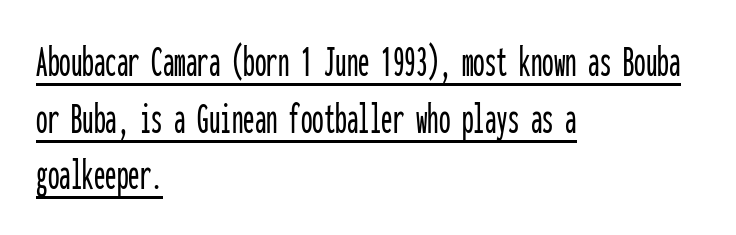
The passage shown is typeset with a sans-serif family. Horizontal alignment here is leftward, the default for most running prose. Notice how a bar underscores the lettering throughout. This sample uses plain, unmodified letter spacing. Posture: upright roman.
